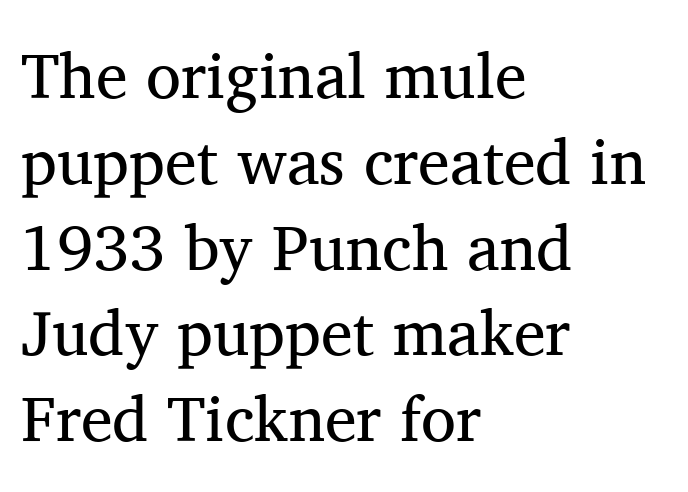
{"serif": "yes", "italic": "no", "bold": "no", "weight": "regular", "width": "normal", "stroke_contrast": "medium", "x_height": "medium", "monospaced": "no", "underline": "no", "align": "left", "line_spacing": "normal", "line_spacing_ratio": 1.34, "letter_spacing": "normal", "letter_spacing_em": 0.0, "glyph_px": 64}
